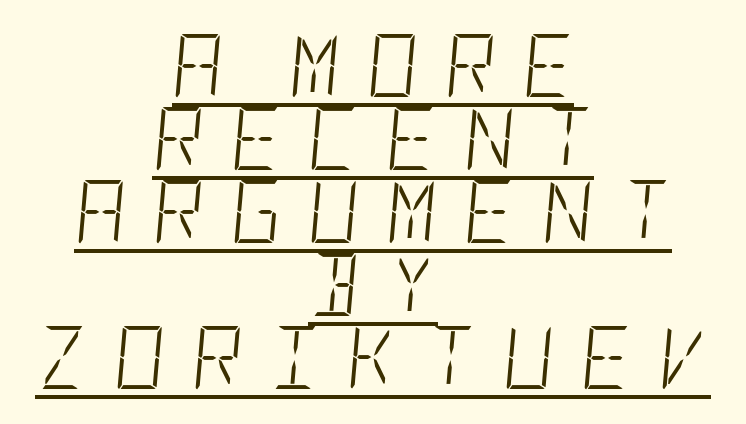
{"italic": "yes", "lean": "right", "slant_degrees": 5, "bold": "no", "weight": "light", "width": "condensed", "stroke_contrast": "low", "x_height": "large", "underline": "yes", "align": "center", "line_spacing_ratio": 1.16, "letter_spacing": "wide", "letter_spacing_em": 0.42, "glyph_px": 63}
